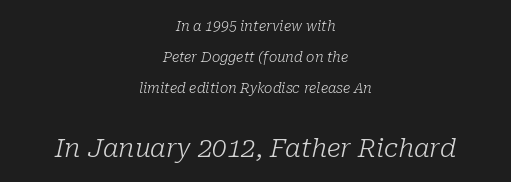
The rendering positions every line midway between the sides. Reading top to bottom, the characters get bigger at the block break. Inter-character spacing is left at the font's built-in metrics. Bare-footed words on every line.
